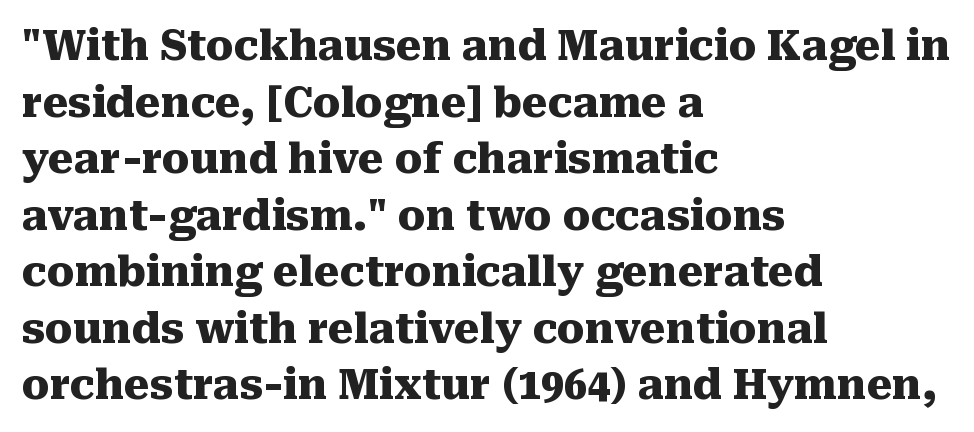
The image shows 41 px heavy serif type, upright; set left-aligned, normal line spacing (1.38x), normal letter spacing, not underlined; medium stroke contrast and a medium x-height.
